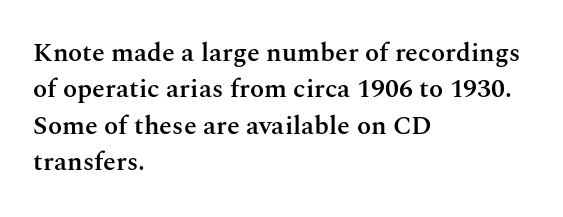
The image shows 26 px text type, upright; set left-aligned, normal line spacing (1.4x), normal letter spacing, not underlined.
